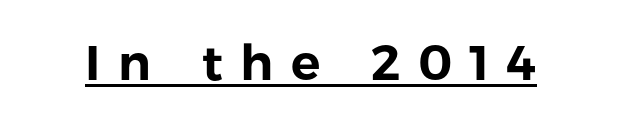
Q: Is the text italic (slanted)? A: No, it is upright.
Q: Is the typeface a serif or a sans-serif typeface? A: Sans-serif.
Q: Is the text underlined? A: Yes.
Q: Is the spacing between letters normal or unusually wide? A: Unusually wide.
Q: Width (condensed, normal, or wide)? A: Normal.
Q: Stroke contrast? A: Low.
Q: x-height? A: Medium.
Q: Monospaced? A: No.
